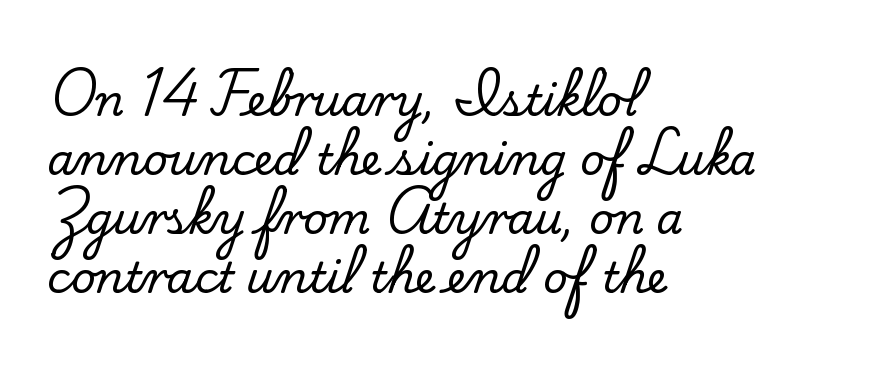
The typeface chosen for these lines features serifs. Visually the block forms a straight wall on the left and a jagged coastline on the right. The foot of each line stays bare and open. Tracking value appears to be zero — textbook default spacing. If you measured baseline to baseline, you'd find a middling distance.
